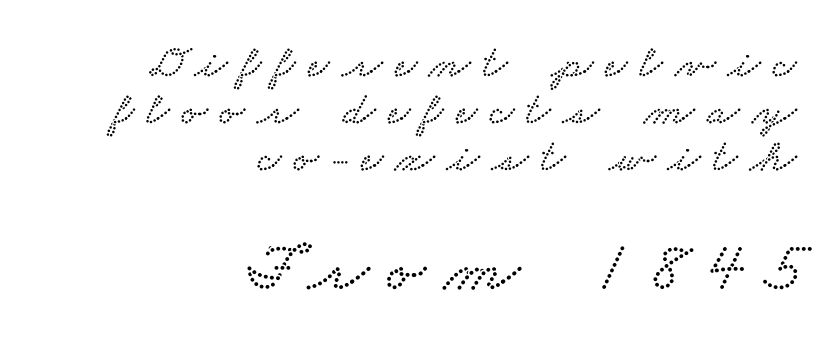
The paragraph shown leans on its right margin. Each letter's strokes conclude with small projecting serifs. Typesetter's note — lower block bumped up in size, upper block left smaller. Leading is clearly below the norm, producing a dense column. Think of a printed novel: that variable character pitch is what you see here.
